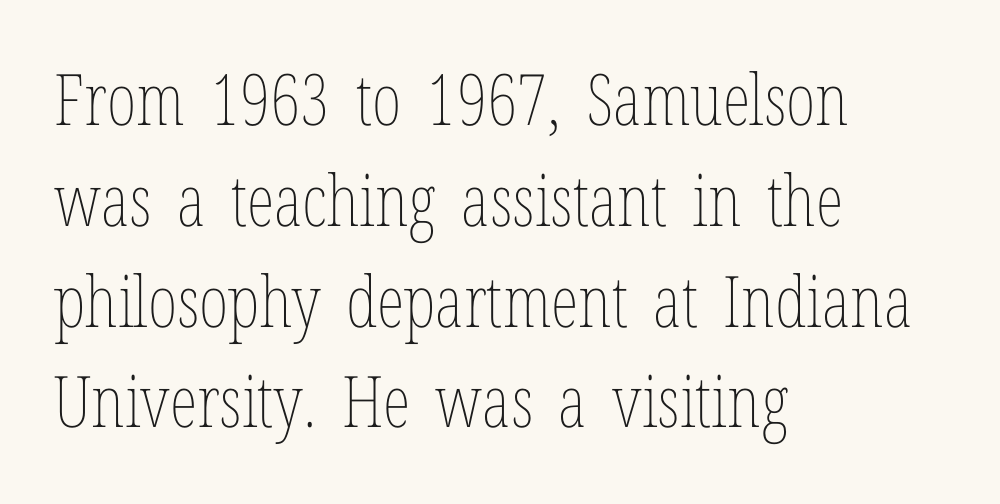
The image shows 71 px thin, condensed type, upright; set left-aligned, normal line spacing (1.42x), normal letter spacing, not underlined; low stroke contrast and a medium x-height.
